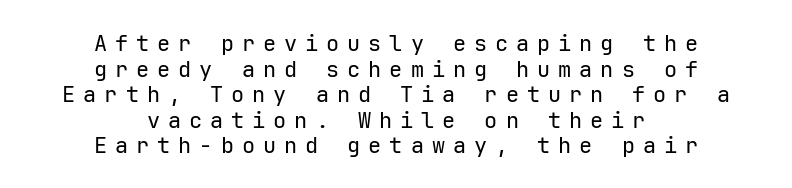
Q: Is the text bold? A: No.
Q: Is the text italic (slanted)? A: No, it is upright.
Q: Is the text underlined? A: No.
Q: How is the paragraph aligned? A: Centered.
Q: Is the spacing between letters normal or unusually wide? A: Unusually wide.
